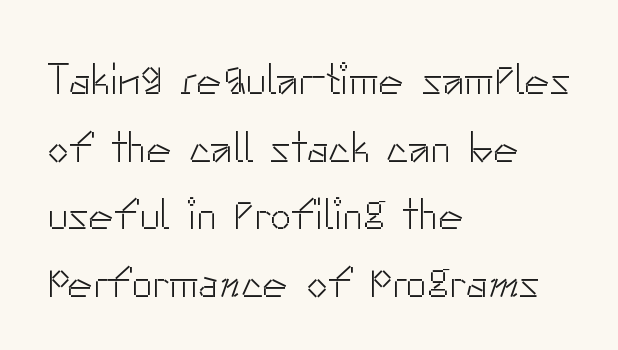
{"serif": "no", "italic": "no", "bold": "no", "weight": "light", "width": "normal", "stroke_contrast": "low", "x_height": "small", "monospaced": "no", "underline": "no", "align": "left", "line_spacing": "normal", "line_spacing_ratio": 1.57, "letter_spacing": "normal", "letter_spacing_em": 0.0, "glyph_px": 43}
